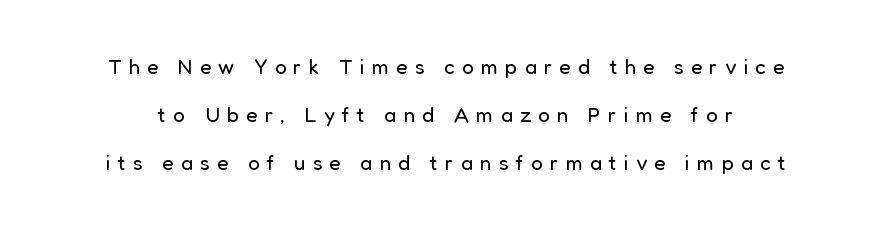
The image shows 21 px text type, upright; set loose line spacing (2.28x), unusually wide letter spacing (+0.34 em), not underlined.
